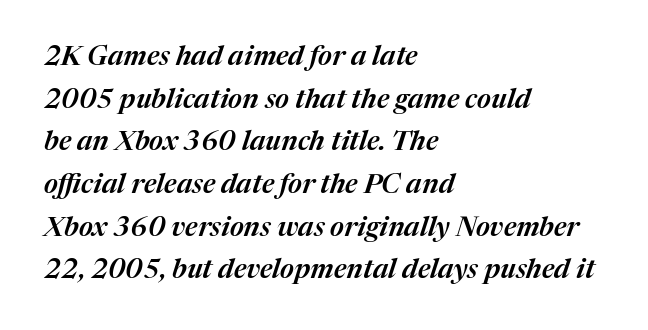
Q: Is the text italic (slanted)? A: Yes, it leans right by about 17 degrees.
Q: Is the text underlined? A: No.
Q: How is the paragraph aligned? A: Left-aligned.
Q: Is the spacing between letters normal or unusually wide? A: Normal.
Q: Is the spacing between lines tight, normal or loose? A: Normal.
